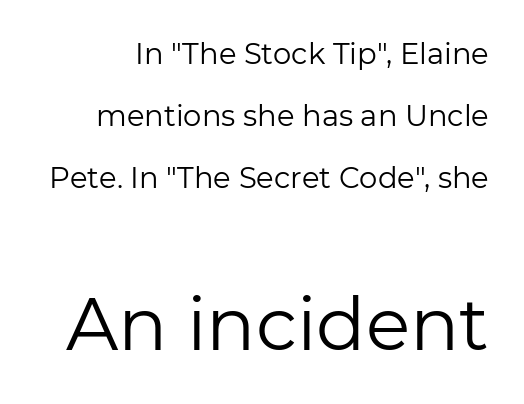
Q: Is the text bold? A: No.
Q: Is the text italic (slanted)? A: No, it is upright.
Q: Is the typeface a serif or a sans-serif typeface? A: Sans-serif.
Q: Is the text underlined? A: No.
Q: Is the spacing between letters normal or unusually wide? A: Normal.
Q: Is the spacing between lines tight, normal or loose? A: Loose.
Q: Which block of text is set in a larger size, the first (top) or the second (bottom)? A: The second (bottom) one.
Q: Width (condensed, normal, or wide)? A: Normal.
Q: Stroke contrast? A: Low.
Q: x-height? A: Medium.
Q: Monospaced? A: No.
